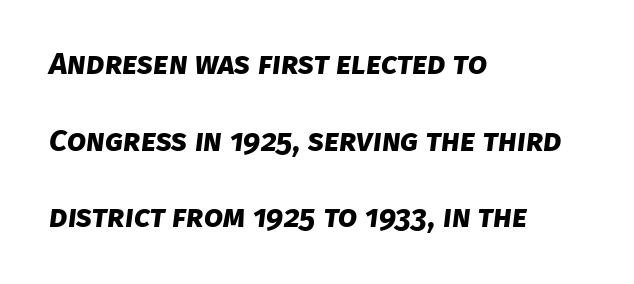
The image shows 31 px bold sans-serif type; set left-aligned, loose line spacing (2.47x), normal letter spacing, not underlined; low stroke contrast and a large x-height.
